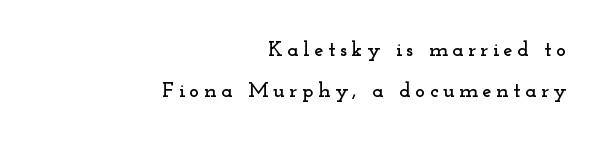
Q: Is the text italic (slanted)? A: No, it is upright.
Q: Is the text underlined? A: No.
Q: How is the paragraph aligned? A: Right-aligned.
Q: Is the spacing between letters normal or unusually wide? A: Unusually wide.
Q: Is the spacing between lines tight, normal or loose? A: Loose.
